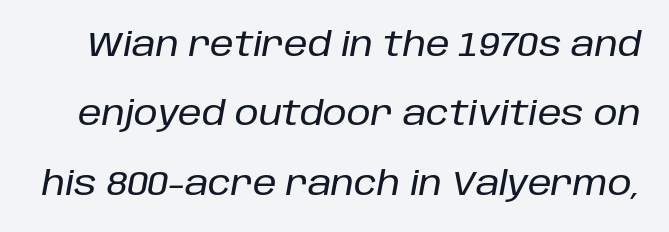
{"italic": "yes", "lean": "right", "slant_degrees": 10, "width": "normal", "stroke_contrast": "low", "x_height": "large", "monospaced": "no", "underline": "no", "line_spacing": "loose", "line_spacing_ratio": 2.04, "letter_spacing": "normal", "letter_spacing_em": 0.0, "glyph_px": 34}
